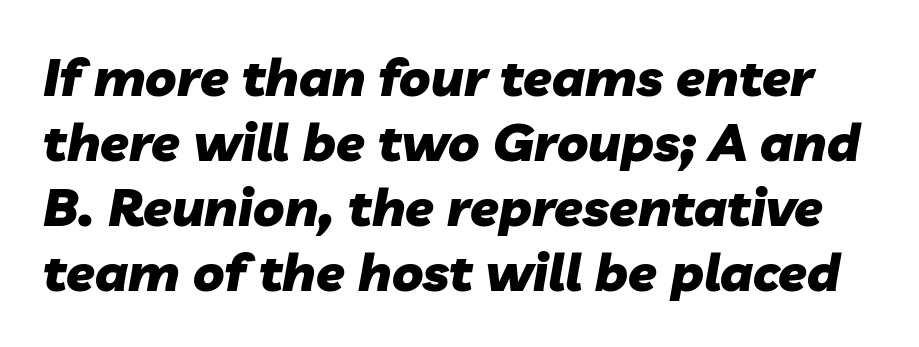
The image shows 52 px heavy type, italic (leaning right); set normal line spacing (1.25x), normal letter spacing, not underlined; low stroke contrast and a medium x-height.
